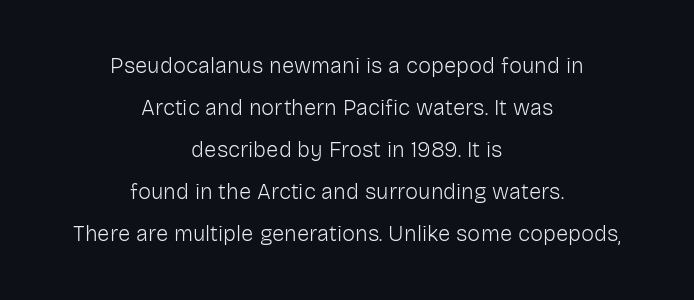
The image shows 22 px text type, upright; set centered, loose line spacing (1.91x), normal letter spacing, not underlined.
